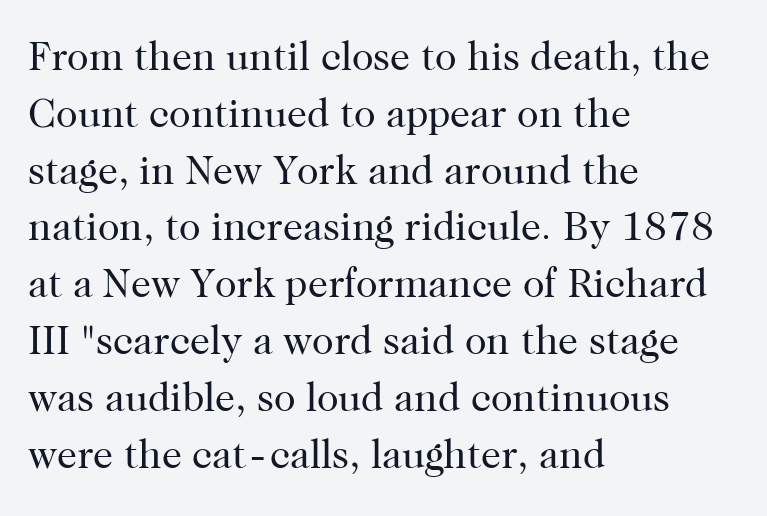
The image shows 40 px regular-weight serif type, upright; set left-aligned, normal line spacing (1.42x), normal letter spacing, not underlined; high stroke contrast and a medium x-height.
